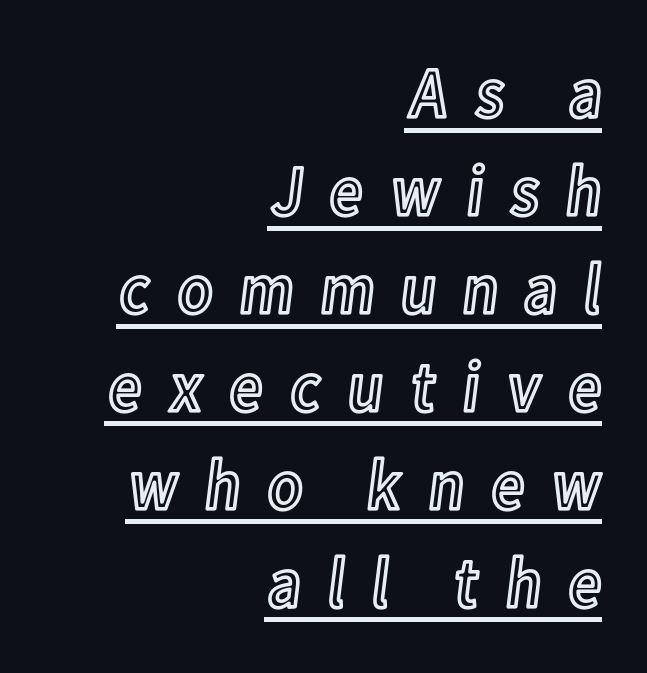
Does the copy run flush right? Yes — the right margin is perfectly even. Each letter keeps its own natural width here, so spacing adapts to shape. What decoration does the sample have? An underline. This block has exactly the height ordinary leading produces.
